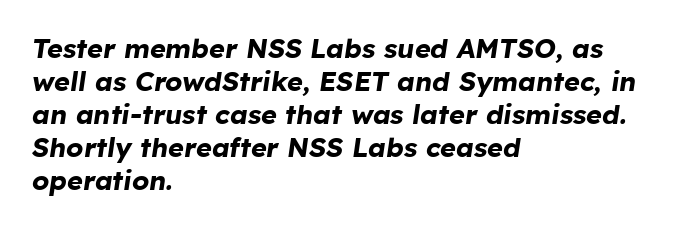
The image shows 27 px bold type, italic (leaning right); set left-aligned, line spacing 1.22x, normal letter spacing, not underlined.
